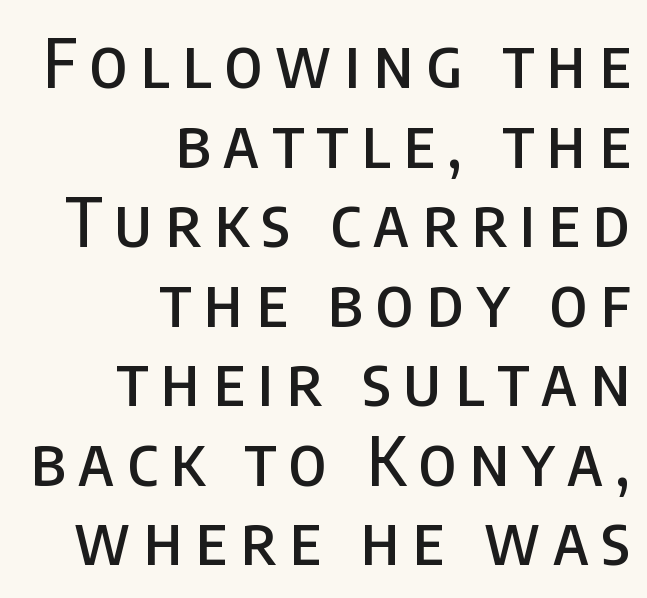
{"serif": "no", "italic": "no", "width": "condensed", "stroke_contrast": "low", "x_height": "large", "monospaced": "no", "underline": "no", "align": "right", "line_spacing_ratio": 1.17, "glyph_px": 68}
